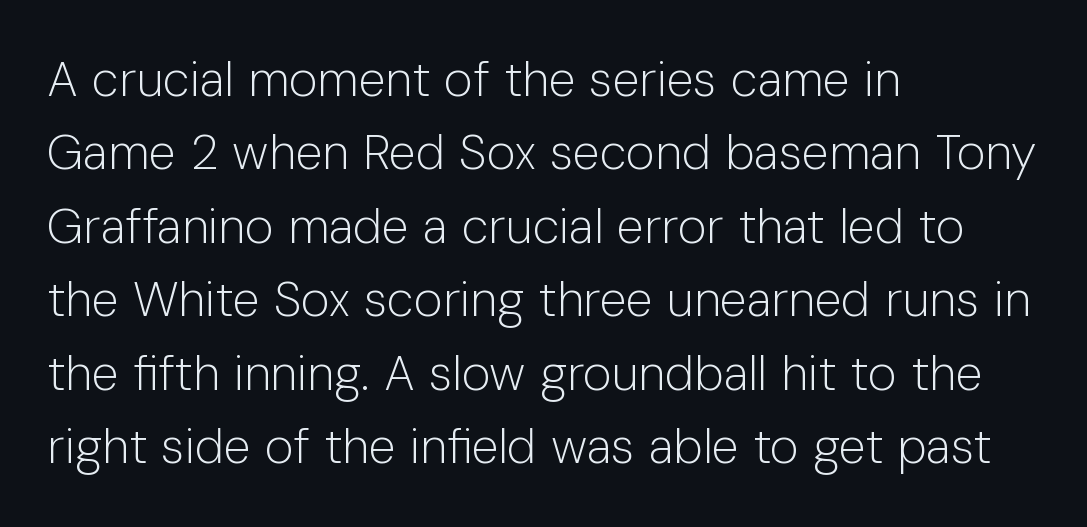
Q: Is the text bold? A: No.
Q: Is the text italic (slanted)? A: No, it is upright.
Q: Is the typeface a serif or a sans-serif typeface? A: Sans-serif.
Q: Is the text underlined? A: No.
Q: How is the paragraph aligned? A: Left-aligned.
Q: Is the spacing between letters normal or unusually wide? A: Normal.
Q: Is the spacing between lines tight, normal or loose? A: Normal.
Q: Width (condensed, normal, or wide)? A: Normal.
Q: Stroke contrast? A: Low.
Q: x-height? A: Medium.
Q: Monospaced? A: No.
